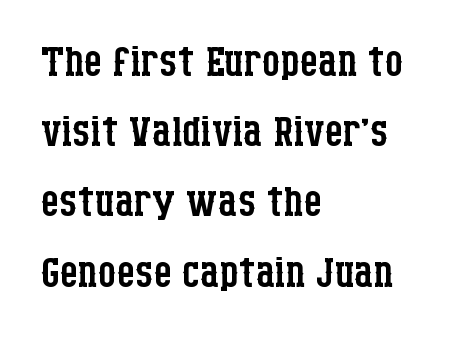
Q: Is the text bold? A: No.
Q: Is the text italic (slanted)? A: No, it is upright.
Q: Is the typeface a serif or a sans-serif typeface? A: Serif.
Q: Is the text underlined? A: No.
Q: How is the paragraph aligned? A: Left-aligned.
Q: Is the spacing between letters normal or unusually wide? A: Normal.
Q: Width (condensed, normal, or wide)? A: Condensed.
Q: Stroke contrast? A: Low.
Q: x-height? A: Large.
Q: Monospaced? A: No.
